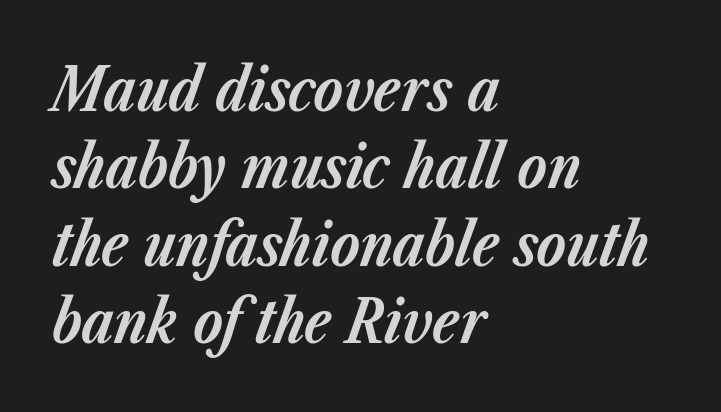
Q: Is the text bold? A: Yes.
Q: Is the text italic (slanted)? A: Yes, it leans right by about 23 degrees.
Q: Is the text underlined? A: No.
Q: How is the paragraph aligned? A: Left-aligned.
Q: Is the spacing between letters normal or unusually wide? A: Normal.
Q: Is the spacing between lines tight, normal or loose? A: Normal.
Q: Width (condensed, normal, or wide)? A: Normal.
Q: Stroke contrast? A: Low.
Q: x-height? A: Medium.
Q: Monospaced? A: No.
